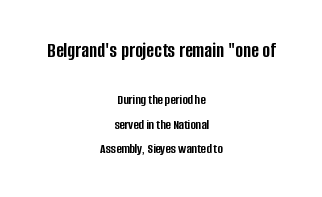
The image shows 21 px bold type, upright; set centered, line spacing 1.74x, normal letter spacing, not underlined; the first (top) block is 1.5x larger.
